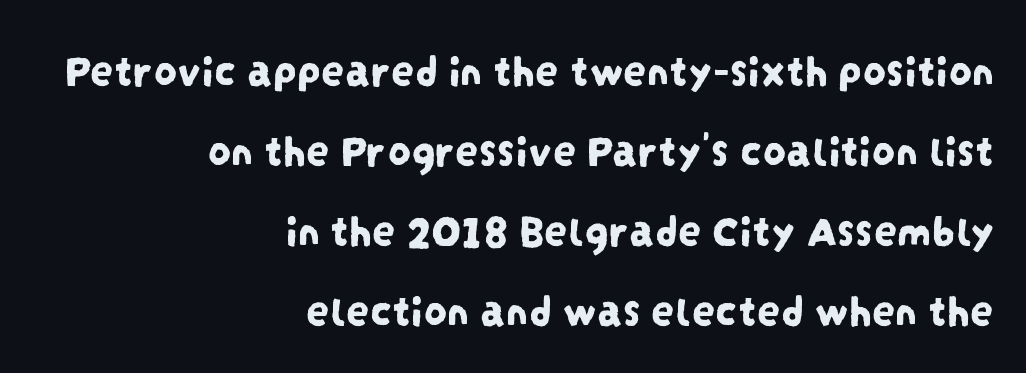
{"serif": "no", "width": "condensed", "stroke_contrast": "low", "x_height": "large", "monospaced": "no", "underline": "no", "align": "right", "line_spacing_ratio": 1.74, "letter_spacing": "normal", "letter_spacing_em": 0.0, "glyph_px": 46}
